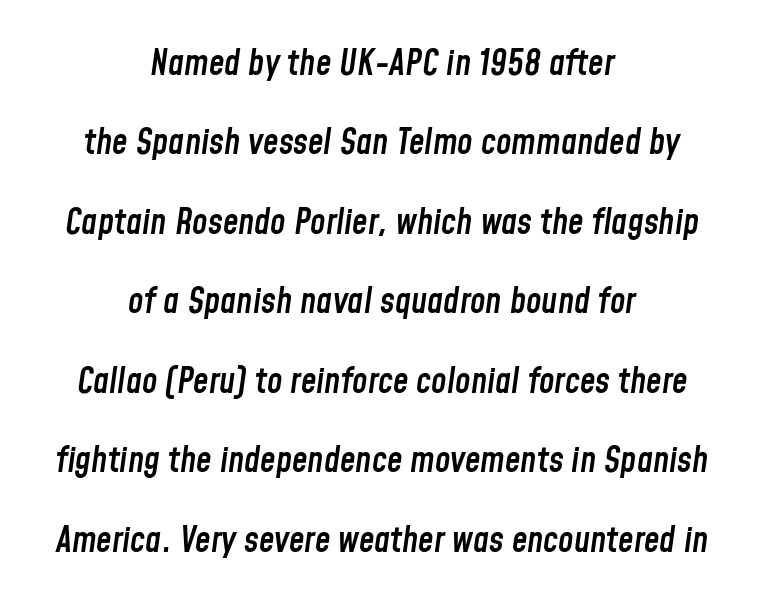
These lines keep a tight, regular rhythm from letter to letter. The face used here is proportionally spaced, like ordinary book or web type. Leading: increased. Semibold letterforms, between regular and bold. The specimen reads as italic at a glance. Where is the straight margin? There isn't one; the lines are centered.
